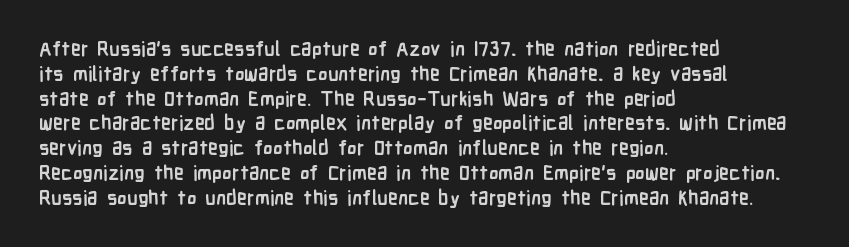
The image shows 20 px bold type, upright; set left-aligned, line spacing 1.24x, normal letter spacing, not underlined.
